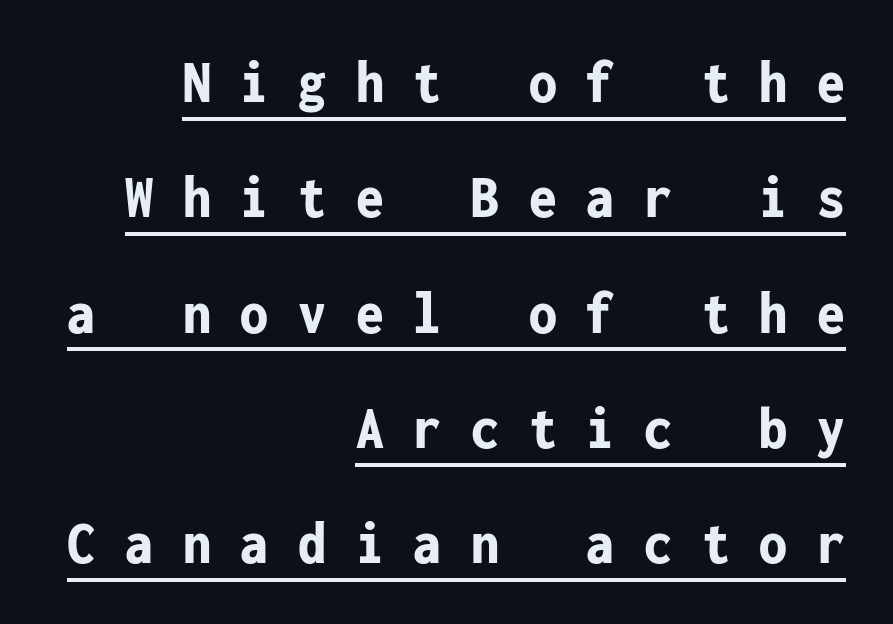
The letters are bold, with thick, heavy strokes. Caption: multi-line text, flush right, ragged left. A baseline rule has been typeset under these characters. What stands out about the letter spacing? Its width — letters are far apart.
